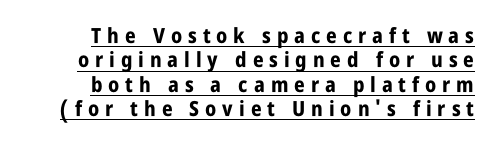
This rendering widens character spacing well past its baseline value. This rendering features underlined lettering. The face used here has the dense, thick strokes of a bold. Designer's note — italics off, roman on.
